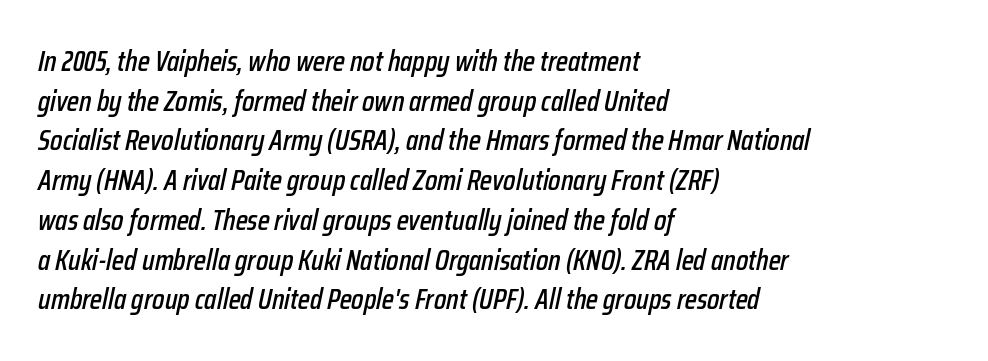
The image shows 29 px condensed type, italic (leaning right); set left-aligned, normal line spacing (1.37x), normal letter spacing, not underlined; low stroke contrast and a medium x-height.
